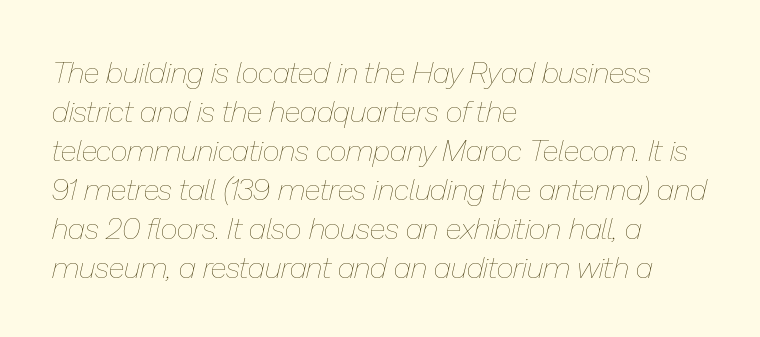
The image shows 30 px thin type, italic (leaning right); set left-aligned, normal line spacing (1.3x), normal letter spacing, not underlined; low stroke contrast and a medium x-height.
